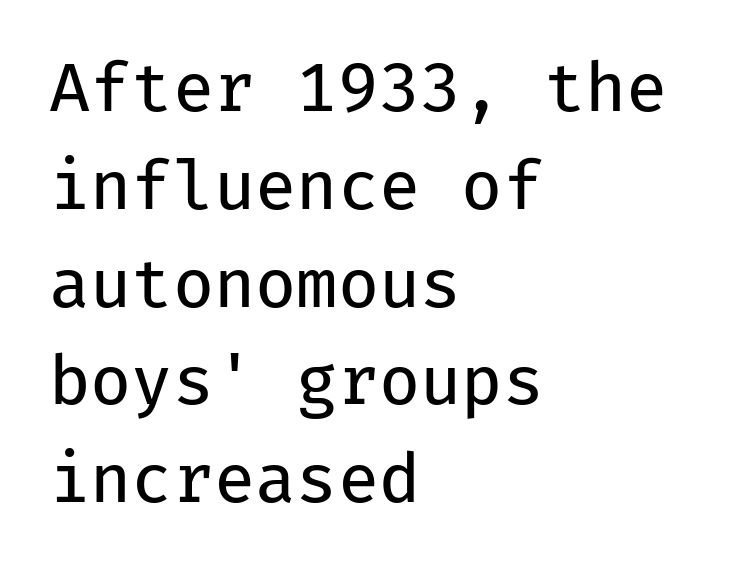
Nobody drew a line under any word here. A typesetter would call this monospace, since all characters share one set width. The compositor pushed each line to the left boundary. On a weight scale, this lands at 450 or below. Students, observe: this is what conventionally led text looks like. The font's upright variant was chosen for this text.
